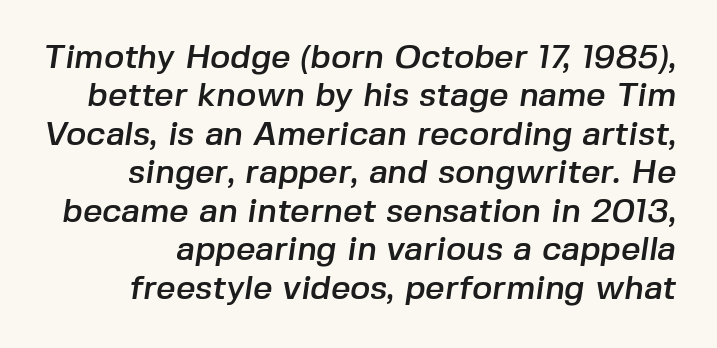
Q: Is the typeface a serif or a sans-serif typeface? A: Sans-serif.
Q: Is the text underlined? A: No.
Q: Is the spacing between letters normal or unusually wide? A: Normal.
Q: Is the spacing between lines tight, normal or loose? A: Tight.
Q: Width (condensed, normal, or wide)? A: Normal.
Q: Stroke contrast? A: Low.
Q: x-height? A: Medium.
Q: Monospaced? A: No.
